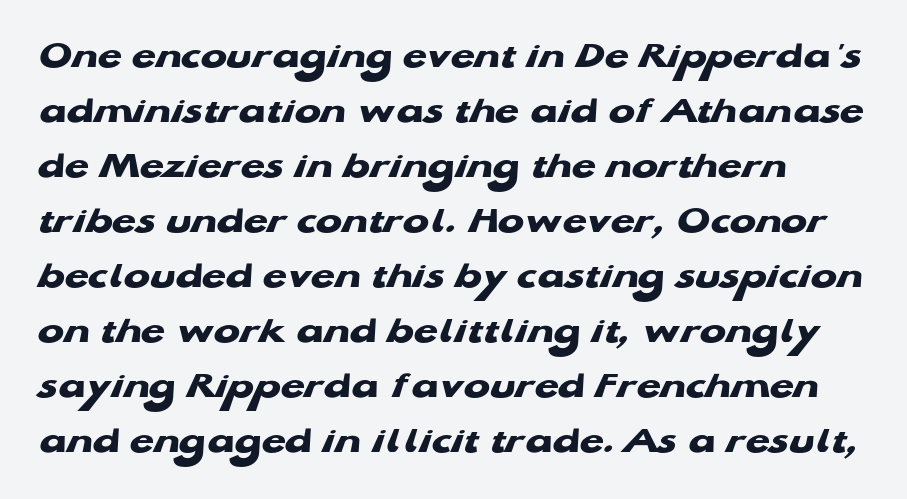
Q: Is the text bold? A: Yes.
Q: Is the typeface a serif or a sans-serif typeface? A: Sans-serif.
Q: Is the text underlined? A: No.
Q: How is the paragraph aligned? A: Left-aligned.
Q: Is the spacing between letters normal or unusually wide? A: Normal.
Q: Is the spacing between lines tight, normal or loose? A: Normal.
Q: Width (condensed, normal, or wide)? A: Wide.
Q: Stroke contrast? A: Low.
Q: x-height? A: Medium.
Q: Monospaced? A: No.
